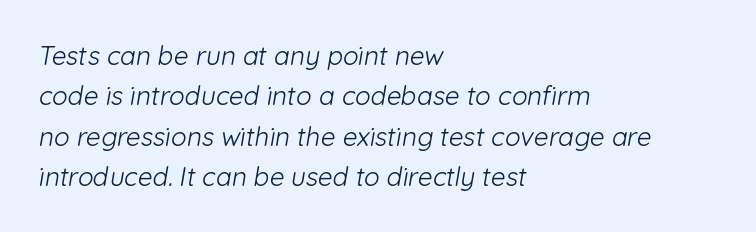
The image shows 26 px text type; set left-aligned, normal line spacing (1.55x), normal letter spacing, not underlined.
